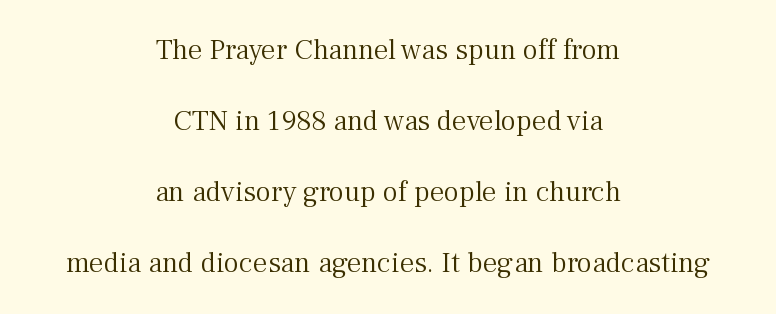
{"serif": "yes", "italic": "no", "bold": "no", "weight": "light", "width": "normal", "stroke_contrast": "medium", "x_height": "medium", "monospaced": "no", "underline": "no", "align": "center", "line_spacing": "loose", "line_spacing_ratio": 2.45, "letter_spacing": "normal", "letter_spacing_em": 0.0, "glyph_px": 29}
